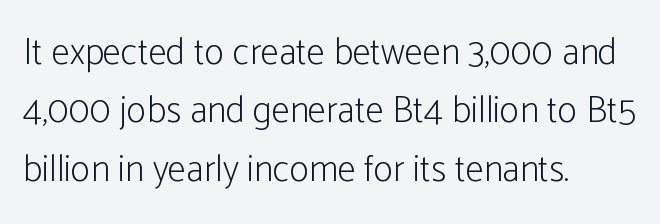
{"serif": "no", "italic": "no", "bold": "no", "weight": "light", "width": "condensed", "stroke_contrast": "low", "x_height": "medium", "monospaced": "no", "underline": "no", "align": "left", "line_spacing": "normal", "line_spacing_ratio": 1.58, "letter_spacing": "normal", "letter_spacing_em": 0.0, "glyph_px": 37}
